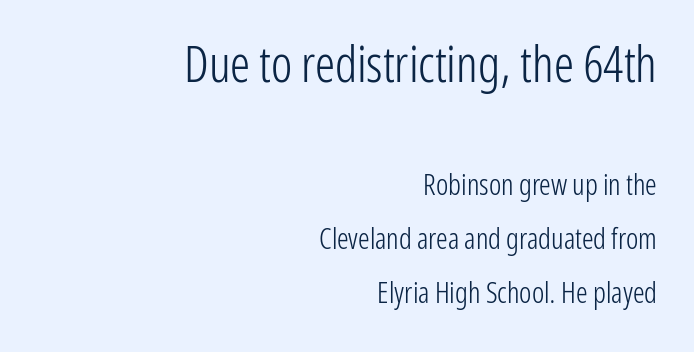
{"serif": "no", "italic": "no", "bold": "no", "weight": "light", "width": "condensed", "stroke_contrast": "low", "x_height": "medium", "monospaced": "no", "underline": "no", "align": "right", "line_spacing_ratio": 1.85, "letter_spacing": "normal", "letter_spacing_em": 0.0, "larger_block": "first", "size_ratio": 1.72, "glyph_px": 50}
